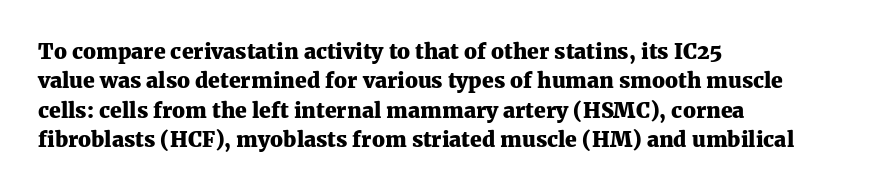
{"italic": "no", "bold": "yes", "underline": "no", "align": "left", "line_spacing": "normal", "line_spacing_ratio": 1.4, "letter_spacing": "normal", "letter_spacing_em": 0.0, "glyph_px": 21}
